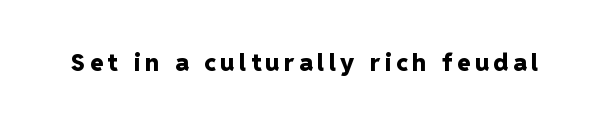
The image shows 24 px bold type, upright; set not underlined.
